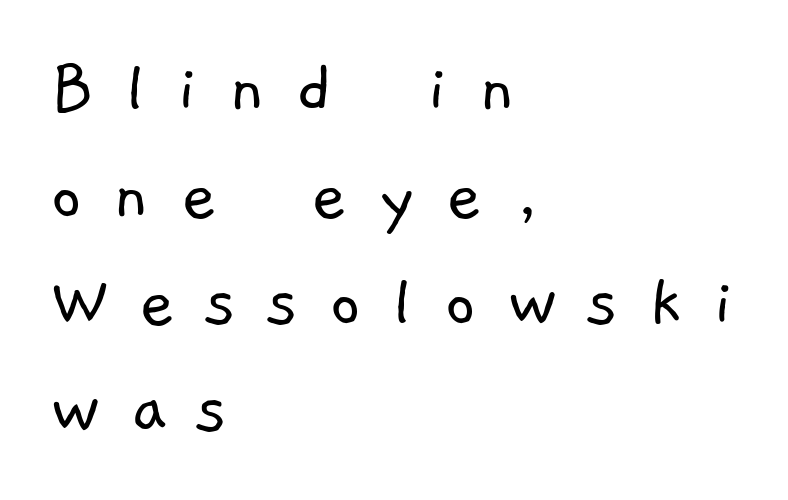
Q: Is the text bold? A: No.
Q: Is the typeface a serif or a sans-serif typeface? A: Sans-serif.
Q: Is the text underlined? A: No.
Q: How is the paragraph aligned? A: Left-aligned.
Q: Is the spacing between letters normal or unusually wide? A: Unusually wide.
Q: Is the spacing between lines tight, normal or loose? A: Normal.
Q: Width (condensed, normal, or wide)? A: Normal.
Q: Stroke contrast? A: Low.
Q: x-height? A: Medium.
Q: Monospaced? A: No.
